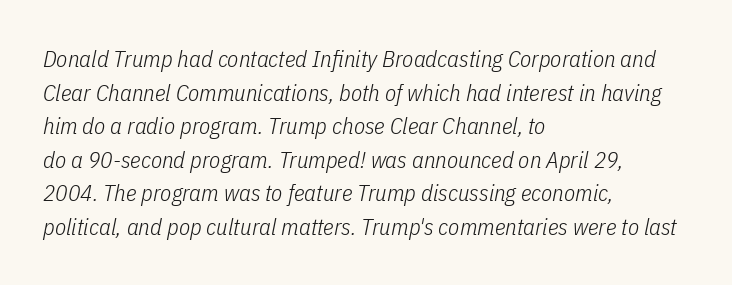
Q: Is the text bold? A: No.
Q: Is the text italic (slanted)? A: Yes, it leans right by about 11 degrees.
Q: Is the text underlined? A: No.
Q: How is the paragraph aligned? A: Left-aligned.
Q: Is the spacing between letters normal or unusually wide? A: Normal.
Q: Is the spacing between lines tight, normal or loose? A: Normal.
